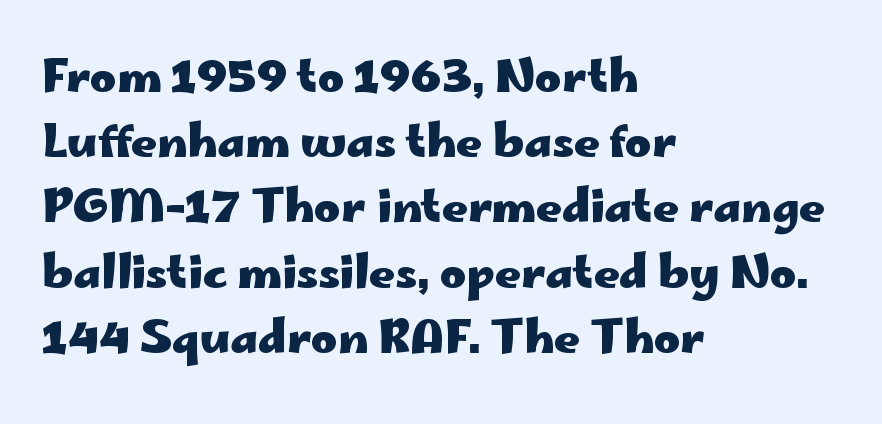
Q: Is the text bold? A: Yes.
Q: Is the text italic (slanted)? A: No, it is upright.
Q: Is the typeface a serif or a sans-serif typeface? A: Sans-serif.
Q: Is the text underlined? A: No.
Q: How is the paragraph aligned? A: Left-aligned.
Q: Is the spacing between letters normal or unusually wide? A: Normal.
Q: Is the spacing between lines tight, normal or loose? A: Normal.
Q: Width (condensed, normal, or wide)? A: Wide.
Q: Stroke contrast? A: Low.
Q: x-height? A: Small.
Q: Monospaced? A: No.
